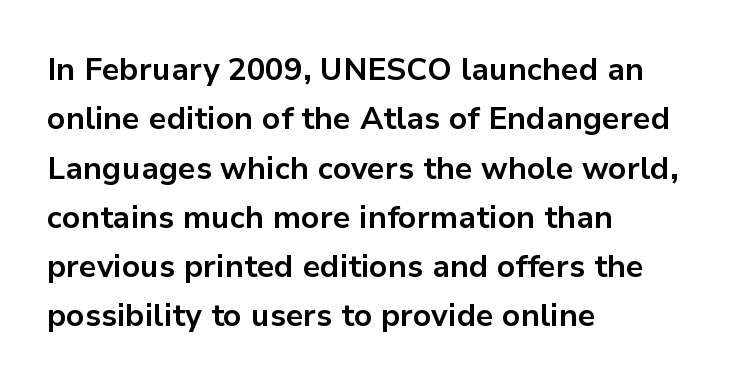
{"serif": "no", "italic": "no", "bold": "yes", "weight": "bold", "width": "normal", "stroke_contrast": "low", "x_height": "medium", "monospaced": "no", "underline": "no", "align": "left", "line_spacing": "normal", "line_spacing_ratio": 1.59, "letter_spacing": "normal", "letter_spacing_em": 0.0, "glyph_px": 31}
